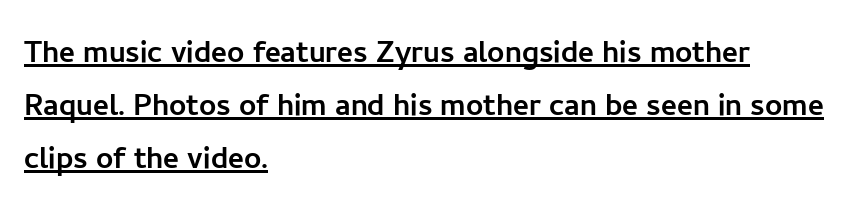
The image shows 38 px sans-serif type, upright; set left-aligned, normal line spacing (1.39x), normal letter spacing, underlined; low stroke contrast and a medium x-height.
